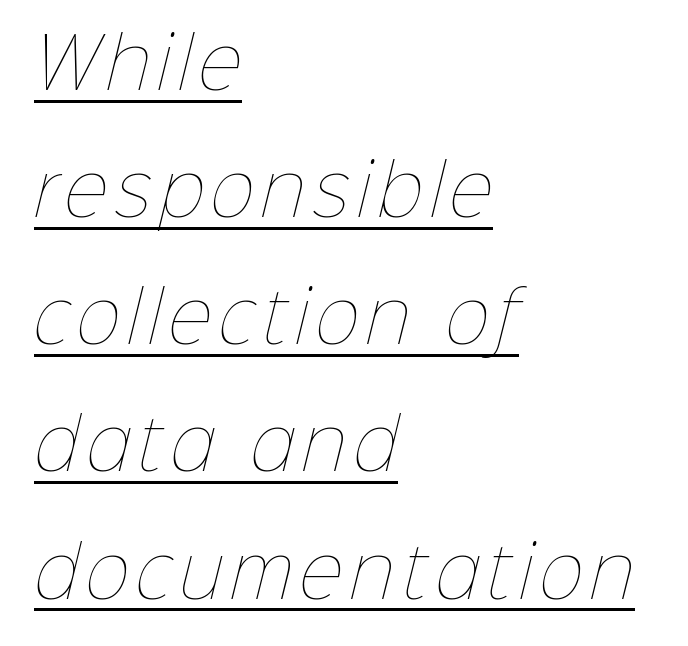
Varying glyph widths throughout — classic text-font behaviour. Descenders here cross a horizontal rule under the line. The rendering anchors every line to the left-hand side. The passage shown is not bold in any degree.
